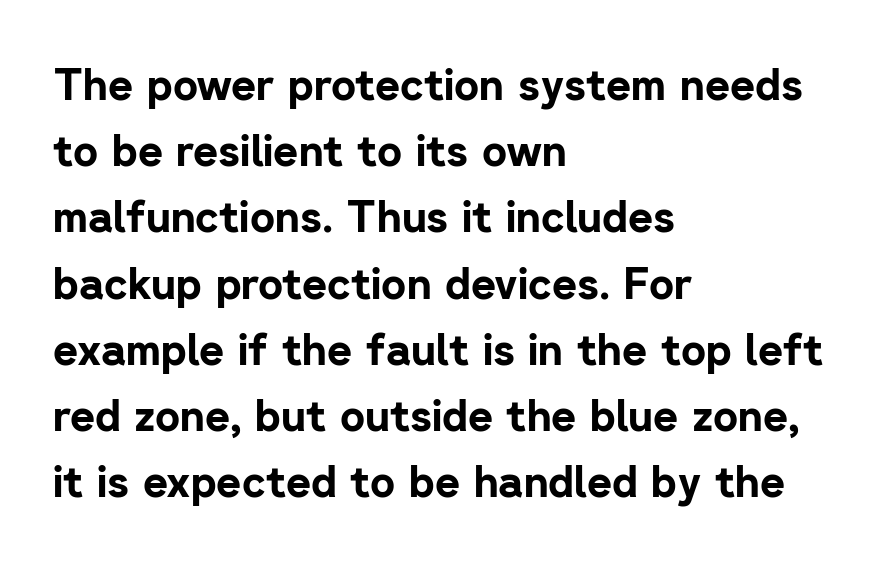
This sample uses plain, unmodified letter spacing. Short and long lines alike share a common starting point at left. Is the type bold? Yes — the strokes are clearly thick and heavy. If you measured baseline to baseline, you'd find a middling distance. Every character sits straight up, as roman type does. The words here are not underlined.
